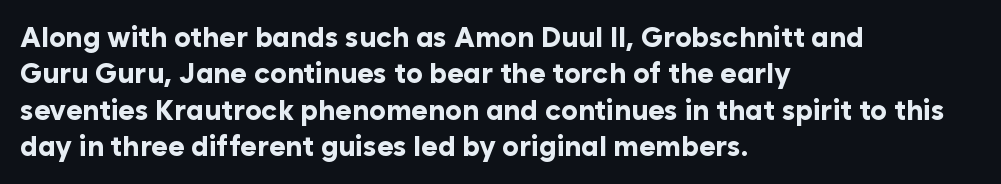
Q: Is the text bold? A: Yes.
Q: Is the text italic (slanted)? A: No, it is upright.
Q: Is the typeface a serif or a sans-serif typeface? A: Sans-serif.
Q: Is the text underlined? A: No.
Q: How is the paragraph aligned? A: Left-aligned.
Q: Is the spacing between letters normal or unusually wide? A: Normal.
Q: Is the spacing between lines tight, normal or loose? A: Normal.
Q: Width (condensed, normal, or wide)? A: Normal.
Q: Stroke contrast? A: Low.
Q: x-height? A: Medium.
Q: Monospaced? A: No.
